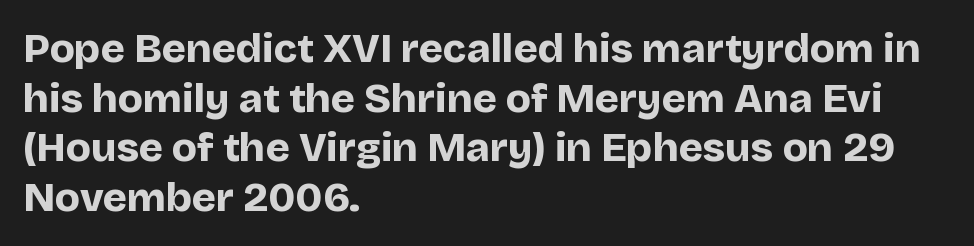
The image shows 41 px bold sans-serif type, upright; set left-aligned, line spacing 1.21x, normal letter spacing, not underlined; low stroke contrast and a large x-height.
